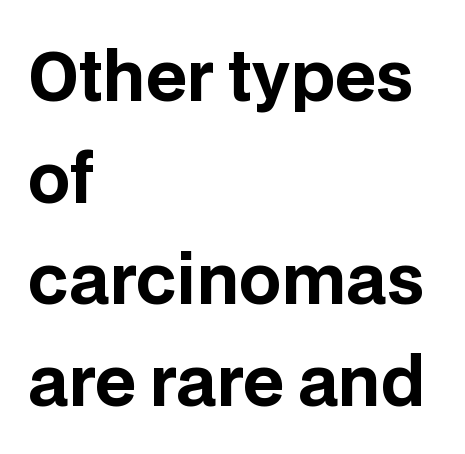
{"serif": "no", "italic": "no", "bold": "yes", "weight": "bold", "width": "normal", "stroke_contrast": "low", "x_height": "large", "monospaced": "no", "underline": "no", "align": "left", "line_spacing": "normal", "line_spacing_ratio": 1.54, "letter_spacing": "normal", "letter_spacing_em": 0.0, "glyph_px": 66}
